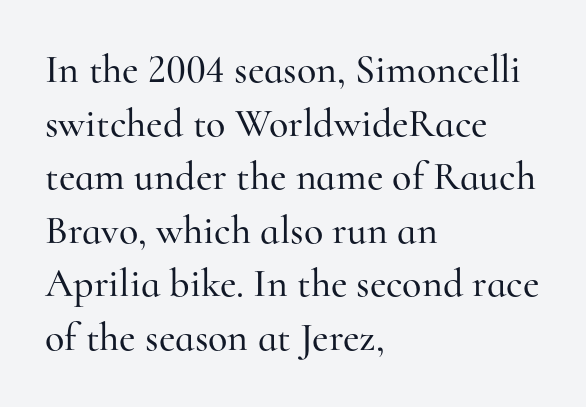
Q: Is the text italic (slanted)? A: No, it is upright.
Q: Is the typeface a serif or a sans-serif typeface? A: Serif.
Q: Is the text underlined? A: No.
Q: How is the paragraph aligned? A: Left-aligned.
Q: Is the spacing between letters normal or unusually wide? A: Normal.
Q: Is the spacing between lines tight, normal or loose? A: Normal.
Q: Width (condensed, normal, or wide)? A: Normal.
Q: Stroke contrast? A: High.
Q: x-height? A: Small.
Q: Monospaced? A: No.
